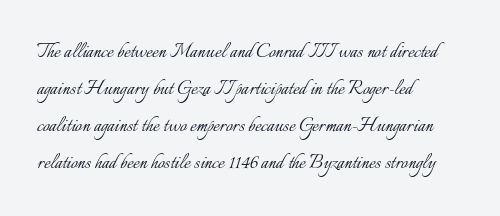
The image shows 24 px text type; set left-aligned, normal line spacing (1.54x), normal letter spacing, not underlined.
